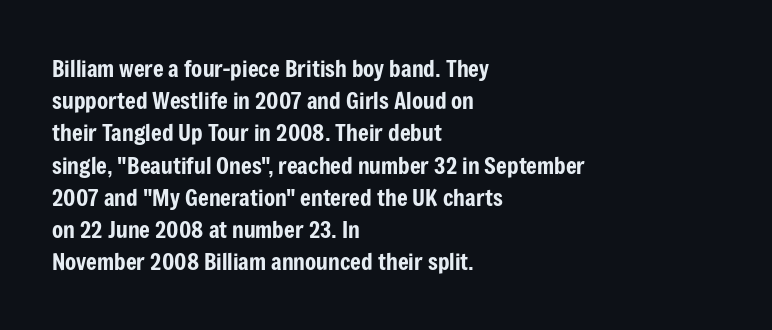
The image shows 23 px text type, upright; set left-aligned, normal line spacing (1.4x), normal letter spacing, not underlined.
